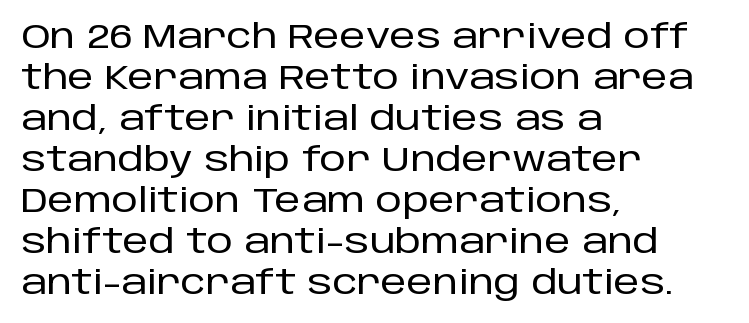
Q: Is the text italic (slanted)? A: No, it is upright.
Q: Is the typeface a serif or a sans-serif typeface? A: Sans-serif.
Q: Is the text underlined? A: No.
Q: How is the paragraph aligned? A: Left-aligned.
Q: Is the spacing between letters normal or unusually wide? A: Normal.
Q: Width (condensed, normal, or wide)? A: Normal.
Q: Stroke contrast? A: Low.
Q: x-height? A: Large.
Q: Monospaced? A: No.
